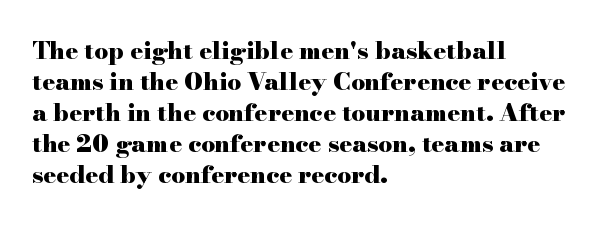
The image shows 24 px bold type, upright; set left-aligned, normal line spacing (1.29x), normal letter spacing, not underlined.
